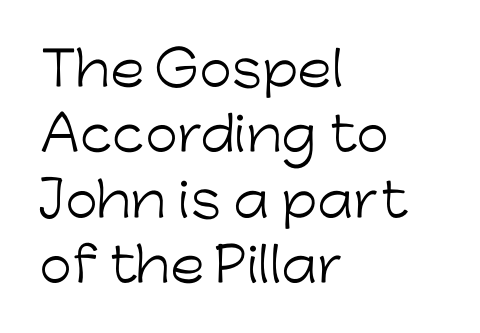
No word sits above an underline. The letters advance in unequal steps, a hallmark of proportional type. You can tell it's not italic because the verticals are truly vertical. No extra ink here — the face is not bold. Short and long lines alike share a common starting point at left. Leading: standard.
